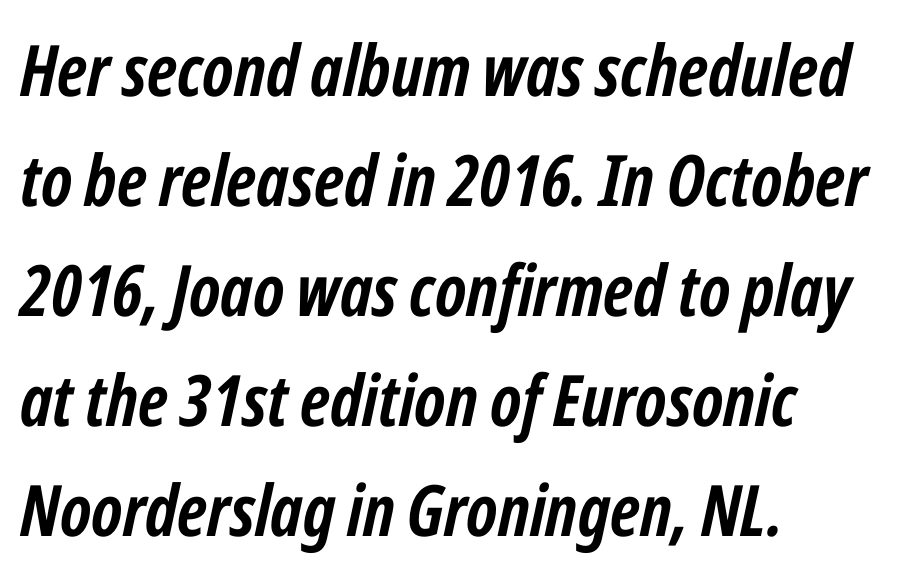
Q: Is the text bold? A: Yes.
Q: Is the text italic (slanted)? A: Yes, it leans right by about 12 degrees.
Q: Is the text underlined? A: No.
Q: How is the paragraph aligned? A: Left-aligned.
Q: Is the spacing between letters normal or unusually wide? A: Normal.
Q: Is the spacing between lines tight, normal or loose? A: Normal.
Q: Width (condensed, normal, or wide)? A: Condensed.
Q: Stroke contrast? A: Low.
Q: x-height? A: Medium.
Q: Monospaced? A: No.
